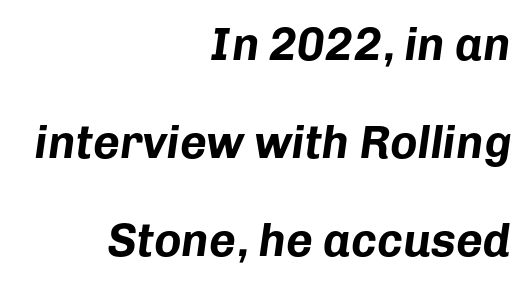
The image shows 46 px bold type, italic (leaning right); set right-aligned, loose line spacing (2.13x), normal letter spacing, not underlined; low stroke contrast and a medium x-height.
